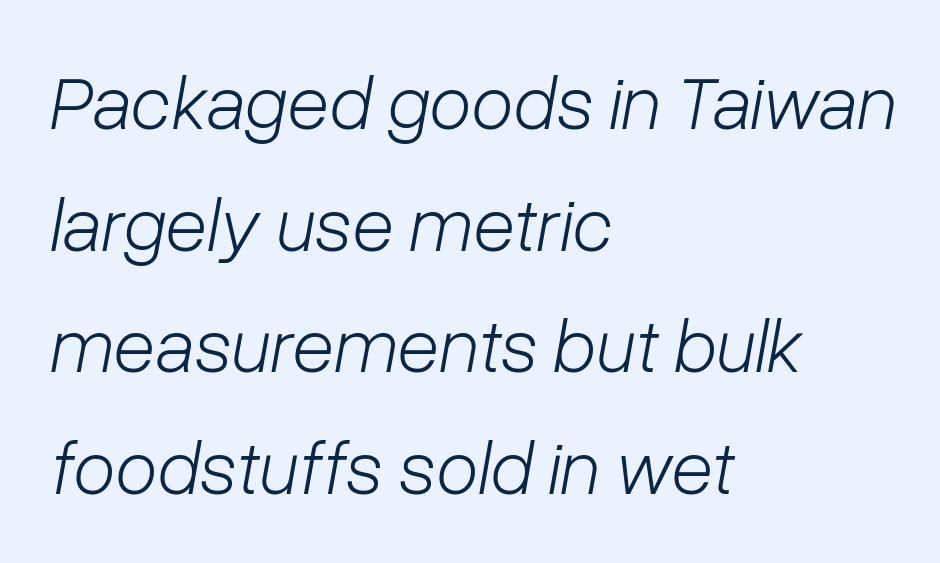
How are the letters spaced? Ordinarily, with no added tracking. Each letter keeps its own natural width here, so spacing adapts to shape. The area under the type is left untouched. The rendering anchors every line to the left-hand side.
